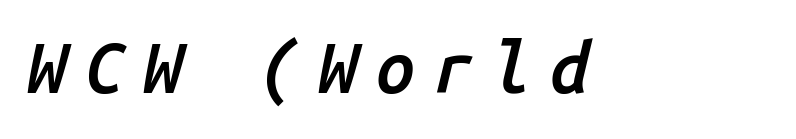
Q: Is the text bold? A: Semi-bold.
Q: Is the text italic (slanted)? A: Yes, it leans right by about 14 degrees.
Q: Is the text underlined? A: No.
Q: Is the spacing between letters normal or unusually wide? A: Unusually wide.
Q: Width (condensed, normal, or wide)? A: Normal.
Q: Stroke contrast? A: Low.
Q: x-height? A: Medium.
Q: Monospaced? A: Yes.
